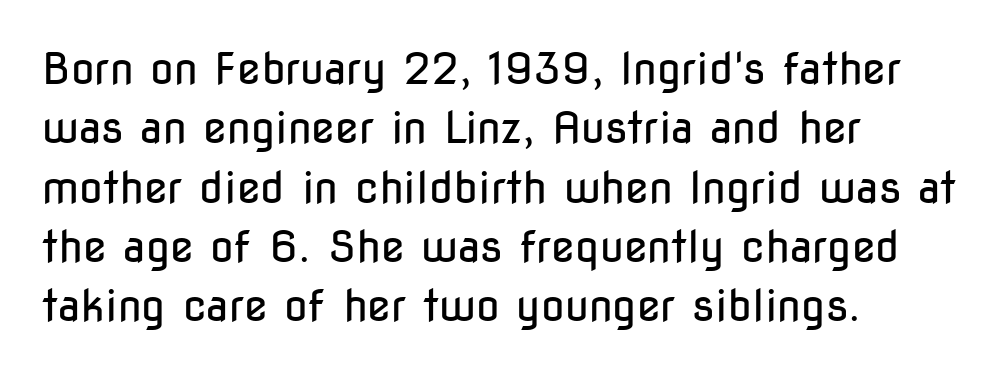
Unmarked baselines from the first word to the last. Is this a sans? Yes — the strokes have no serifs. This block has exactly the height ordinary leading produces. The typesetting does not lean heavy: it is not bold. Tall strokes in this sample are plumb rather than angled. Do the characters align in a grid? No, the font is proportional.
